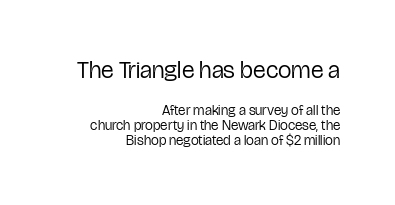
Q: Is the text bold? A: No.
Q: Is the text italic (slanted)? A: No, it is upright.
Q: Is the text underlined? A: No.
Q: How is the paragraph aligned? A: Right-aligned.
Q: Is the spacing between letters normal or unusually wide? A: Normal.
Q: Is the spacing between lines tight, normal or loose? A: Tight.
Q: Which block of text is set in a larger size, the first (top) or the second (bottom)? A: The first (top) one.
